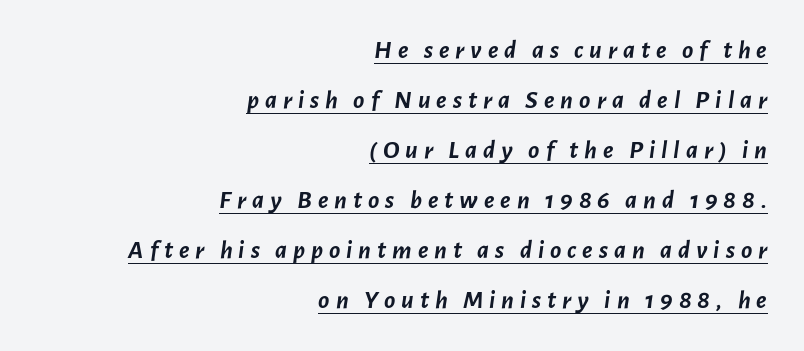
{"italic": "yes", "lean": "right", "slant_degrees": 7, "bold": "yes", "underline": "yes", "align": "right", "line_spacing": "loose", "line_spacing_ratio": 1.92, "letter_spacing": "wide", "letter_spacing_em": 0.23, "glyph_px": 26}
